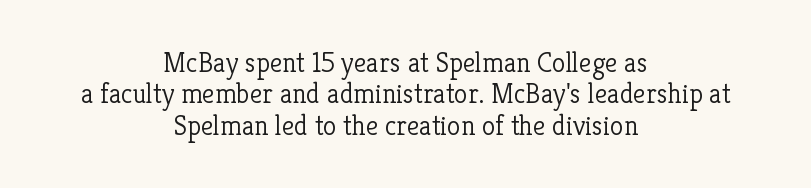
Yep, those are serifs on the letters. The letters advance in unequal steps, a hallmark of proportional type. Caption: multi-line text, centered on the measure. How would I describe the line gaps? Narrow and economical.
